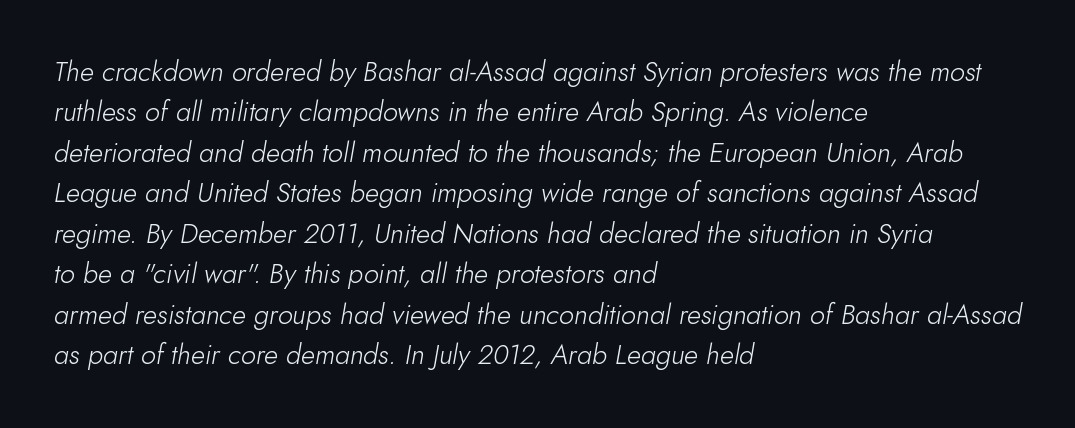
Q: Is the text bold? A: No.
Q: Is the text italic (slanted)? A: Yes, it leans right by about 10 degrees.
Q: Is the text underlined? A: No.
Q: How is the paragraph aligned? A: Left-aligned.
Q: Is the spacing between letters normal or unusually wide? A: Normal.
Q: Is the spacing between lines tight, normal or loose? A: Normal.
